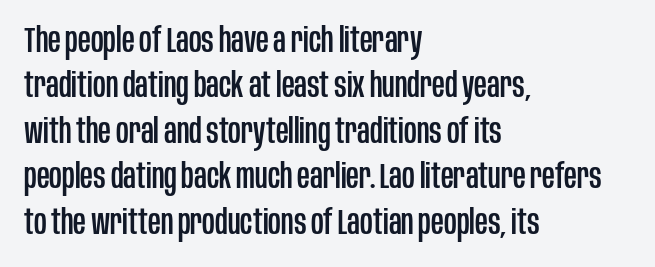
Q: Is the text italic (slanted)? A: No, it is upright.
Q: Is the typeface a serif or a sans-serif typeface? A: Sans-serif.
Q: Is the text underlined? A: No.
Q: How is the paragraph aligned? A: Left-aligned.
Q: Is the spacing between letters normal or unusually wide? A: Normal.
Q: Is the spacing between lines tight, normal or loose? A: Normal.
Q: Width (condensed, normal, or wide)? A: Condensed.
Q: Stroke contrast? A: Low.
Q: x-height? A: Large.
Q: Monospaced? A: No.
